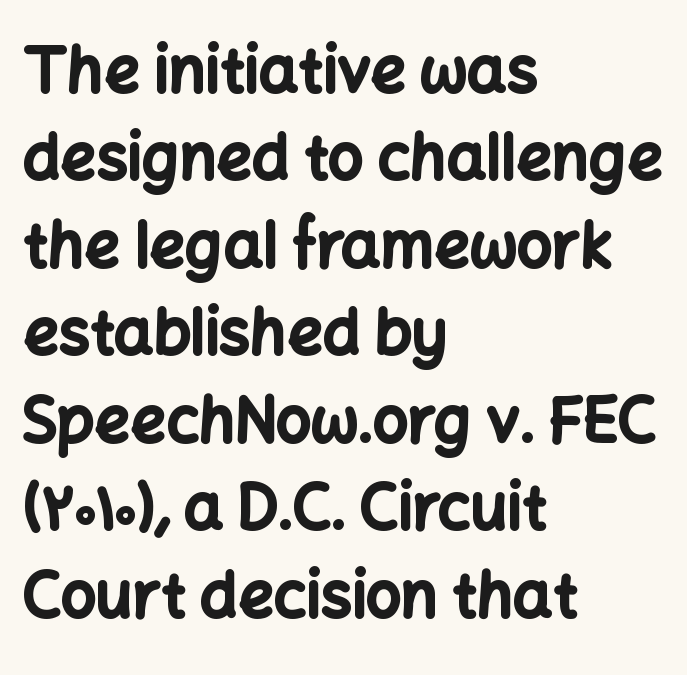
One glance says typical: line gaps are just what's usual. Italic? Not at all — the glyphs are vertical. The rendering uses natural spacing where letterforms have individual widths. Descenders hang freely into open space. Nope, no serifs anywhere on these letters. Letter spacing: default.
